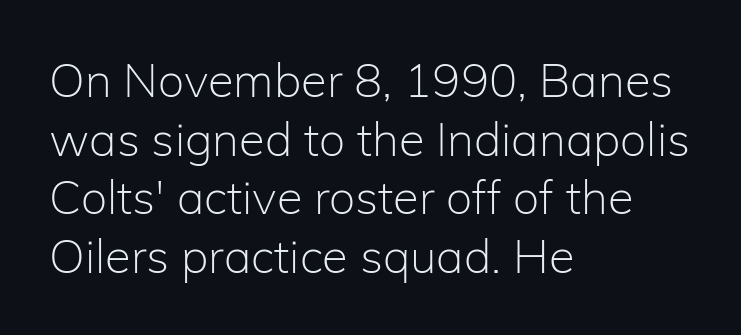
Here the glyphs are tracked normally, forming tight word shapes. Is this a fixed-width face? No — the glyphs have proportional, varying widths. Heaviness? Minimal to ordinary, like unemphasized prose. Reading down the column, the eye jumps a familiar distance to each next line.
